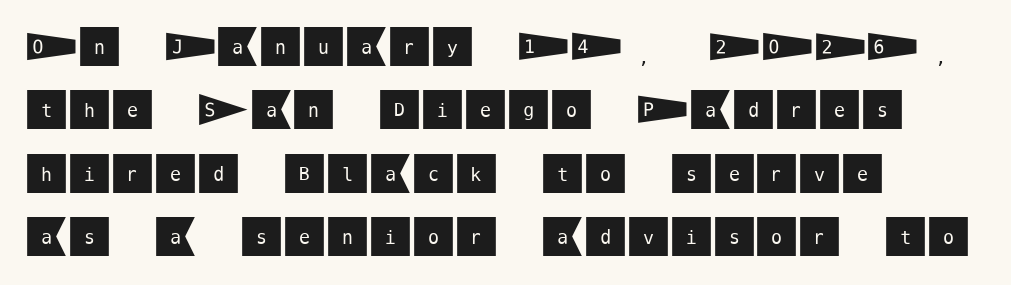
The image shows 44 px sans-serif type, upright; set left-aligned, normal line spacing (1.44x), normal letter spacing, not underlined; medium stroke contrast and a large x-height.
